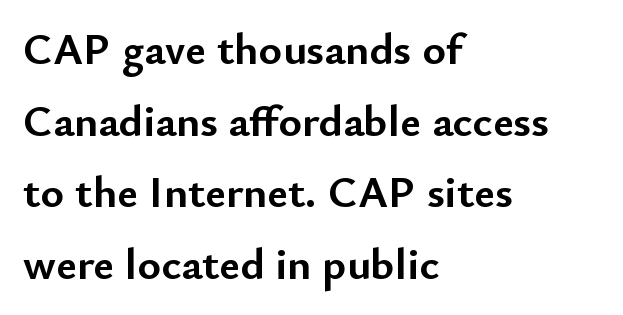
This rendering leaves character spacing at its baseline value. Serif or sans? Sans — the stroke terminals are bare. The words here are not underlined. Vertically, the passage feels balanced, rows spaced as you'd expect. Students, this is bold: see how much ink each stroke carries.
